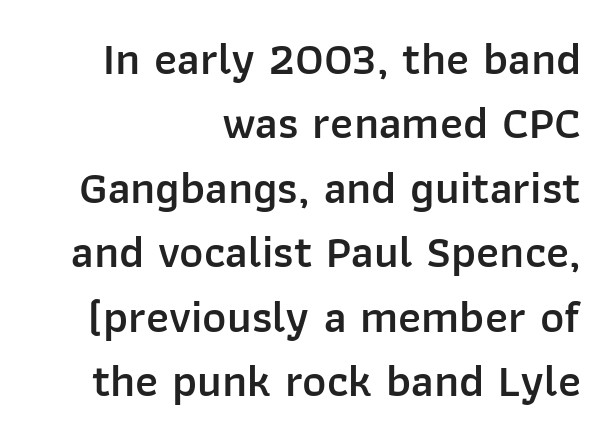
Q: Is the text bold? A: Semi-bold.
Q: Is the text italic (slanted)? A: No, it is upright.
Q: Is the typeface a serif or a sans-serif typeface? A: Sans-serif.
Q: Is the text underlined? A: No.
Q: How is the paragraph aligned? A: Right-aligned.
Q: Is the spacing between letters normal or unusually wide? A: Normal.
Q: Is the spacing between lines tight, normal or loose? A: Normal.
Q: Width (condensed, normal, or wide)? A: Normal.
Q: Stroke contrast? A: Low.
Q: x-height? A: Medium.
Q: Monospaced? A: No.
